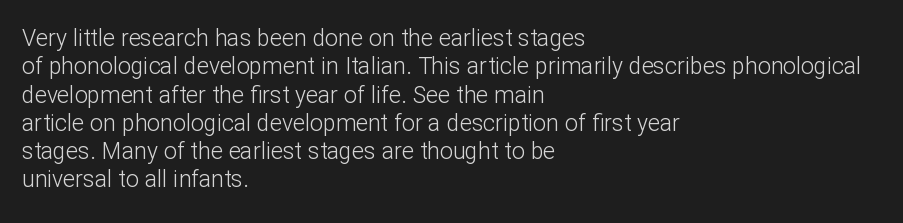
Nobody touched the tracking dial on this one. Visually the block forms a straight wall on the left and a jagged coastline on the right. Posture: upright roman. Beneath every word, the page is bare.
